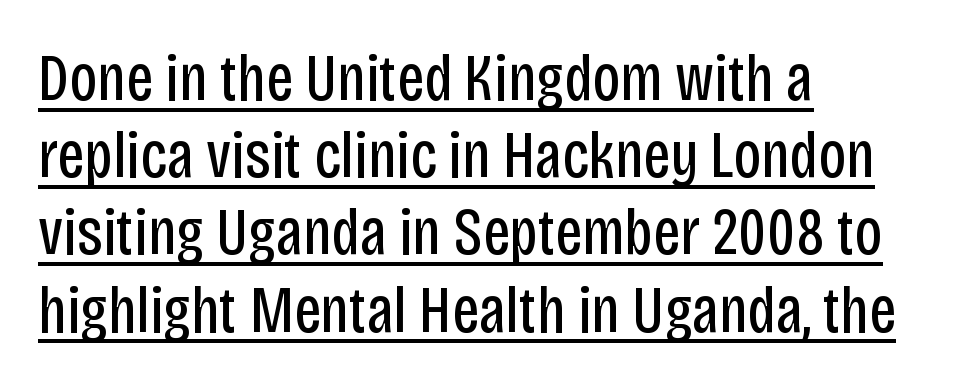
The image shows 66 px regular-weight, condensed sans-serif type, upright; set left-aligned, line spacing 1.17x, normal letter spacing, underlined; low stroke contrast and a large x-height.
